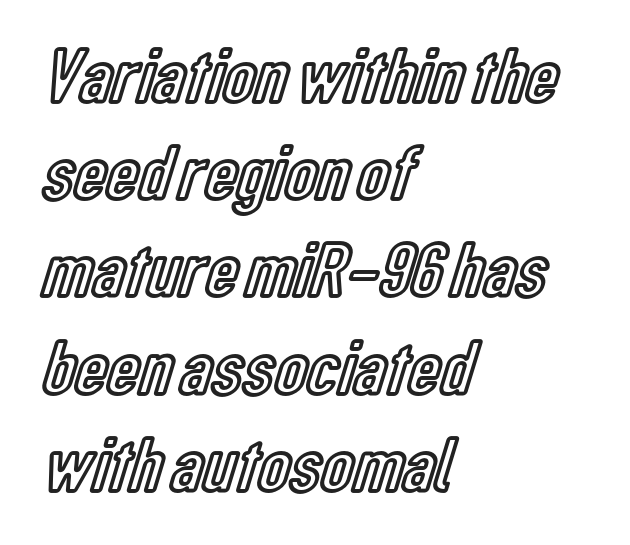
Q: Is the text italic (slanted)? A: Yes.
Q: Is the text underlined? A: No.
Q: How is the paragraph aligned? A: Left-aligned.
Q: Is the spacing between letters normal or unusually wide? A: Normal.
Q: Width (condensed, normal, or wide)? A: Condensed.
Q: x-height? A: Medium.
Q: Monospaced? A: No.
